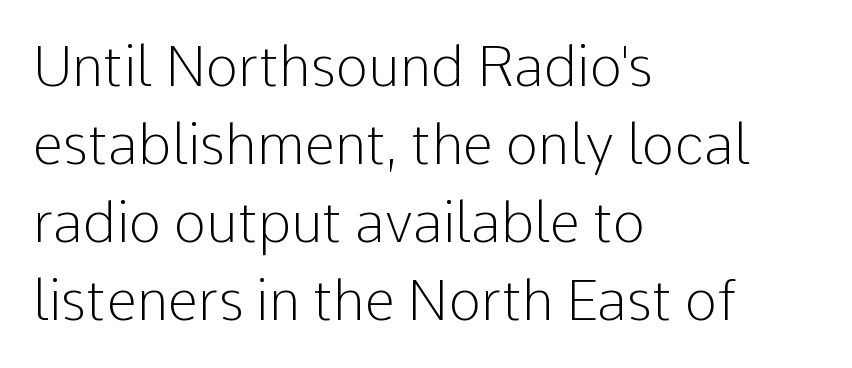
Q: Is the text bold? A: No.
Q: Is the text italic (slanted)? A: No, it is upright.
Q: Is the typeface a serif or a sans-serif typeface? A: Sans-serif.
Q: Is the text underlined? A: No.
Q: How is the paragraph aligned? A: Left-aligned.
Q: Is the spacing between letters normal or unusually wide? A: Normal.
Q: Is the spacing between lines tight, normal or loose? A: Normal.
Q: Width (condensed, normal, or wide)? A: Normal.
Q: Stroke contrast? A: Low.
Q: x-height? A: Medium.
Q: Monospaced? A: No.
